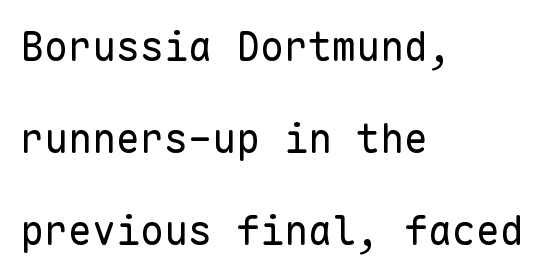
{"serif": "no", "italic": "no", "bold": "no", "weight": "regular", "width": "normal", "stroke_contrast": "low", "x_height": "medium", "monospaced": "yes", "underline": "no", "align": "left", "line_spacing": "loose", "line_spacing_ratio": 2.3, "letter_spacing": "normal", "letter_spacing_em": 0.0, "glyph_px": 40}
